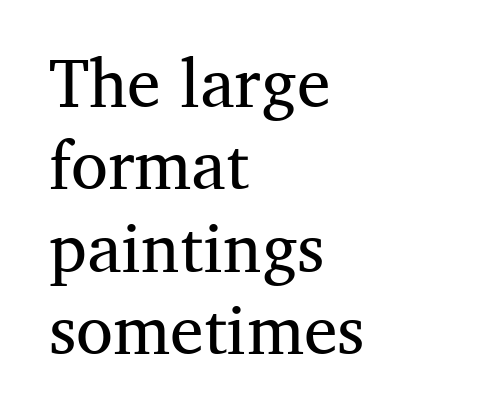
The image shows 67 px regular-weight serif type, upright; set left-aligned, line spacing 1.23x, normal letter spacing, not underlined; medium stroke contrast and a medium x-height.
